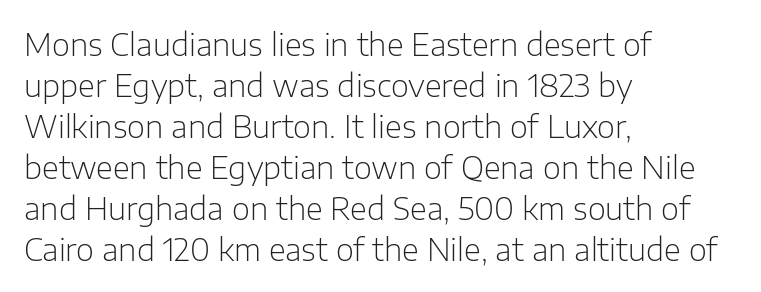
The image shows 31 px light sans-serif type, upright; set left-aligned, normal line spacing (1.32x), normal letter spacing, not underlined; low stroke contrast and a medium x-height.
